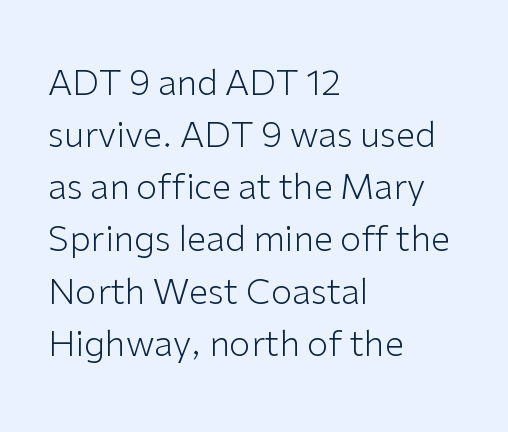
The image shows 35 px light sans-serif type, upright; set left-aligned, normal line spacing (1.49x), normal letter spacing, not underlined; low stroke contrast and a medium x-height.
